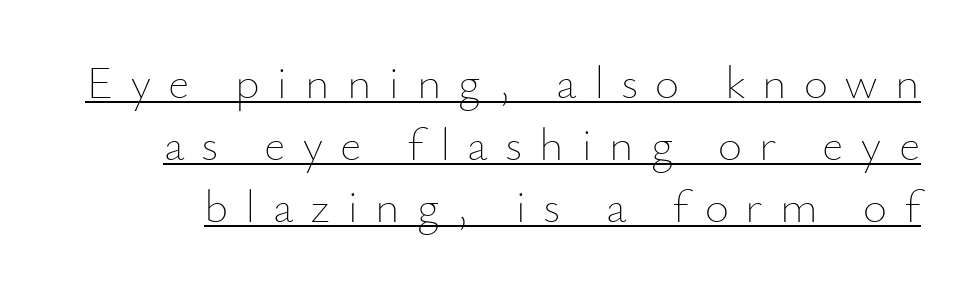
Look at the tracking — it's clearly loosened, letters drifting apart. Proportional: the letters do not fall into vertical columns. Leading matches the norm, producing a regular column. Italic? Not at all — the glyphs are vertical. Each line of the rendering has a horizontal stroke beneath the glyphs.
